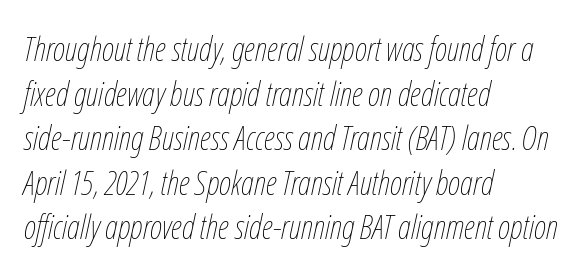
{"italic": "yes", "lean": "right", "slant_degrees": 12, "bold": "no", "weight": "thin", "width": "condensed", "stroke_contrast": "low", "x_height": "medium", "monospaced": "no", "underline": "no", "align": "left", "line_spacing": "normal", "line_spacing_ratio": 1.31, "letter_spacing": "normal", "letter_spacing_em": 0.0, "glyph_px": 34}
